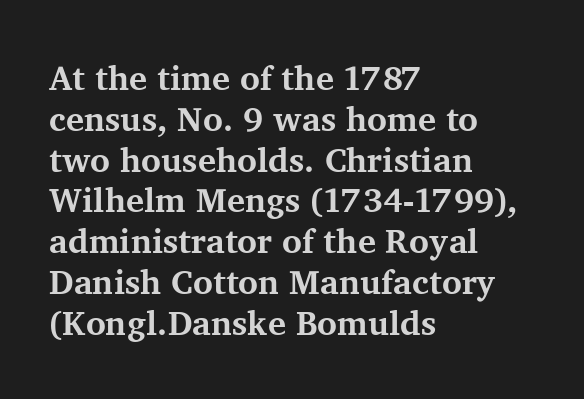
Q: Is the text bold? A: Yes.
Q: Is the text italic (slanted)? A: No, it is upright.
Q: Is the typeface a serif or a sans-serif typeface? A: Serif.
Q: Is the text underlined? A: No.
Q: How is the paragraph aligned? A: Left-aligned.
Q: Is the spacing between letters normal or unusually wide? A: Normal.
Q: Width (condensed, normal, or wide)? A: Normal.
Q: Stroke contrast? A: Medium.
Q: x-height? A: Medium.
Q: Monospaced? A: No.
